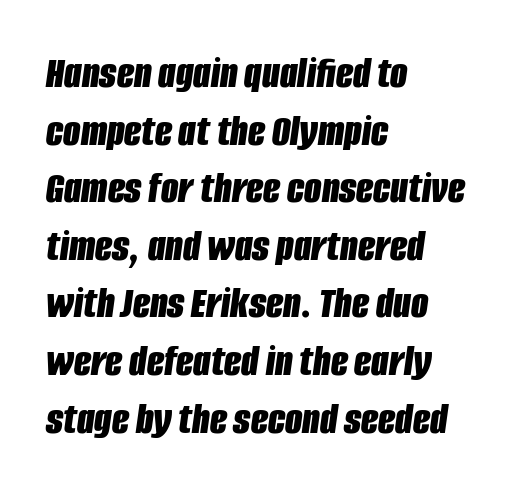
These lines are set flush left with a ragged right edge. Emphasis by weight is at full strength: bold. The letters advance in unequal steps, a hallmark of proportional type. The area under the type is left untouched.
